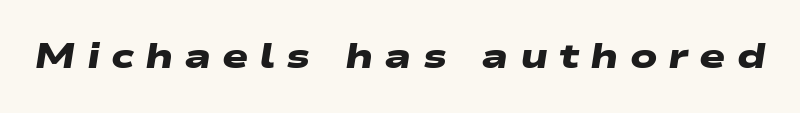
Q: Is the text bold? A: Yes.
Q: Is the typeface a serif or a sans-serif typeface? A: Sans-serif.
Q: Is the text underlined? A: No.
Q: Is the spacing between letters normal or unusually wide? A: Unusually wide.
Q: Width (condensed, normal, or wide)? A: Wide.
Q: Stroke contrast? A: Low.
Q: x-height? A: Medium.
Q: Monospaced? A: No.
